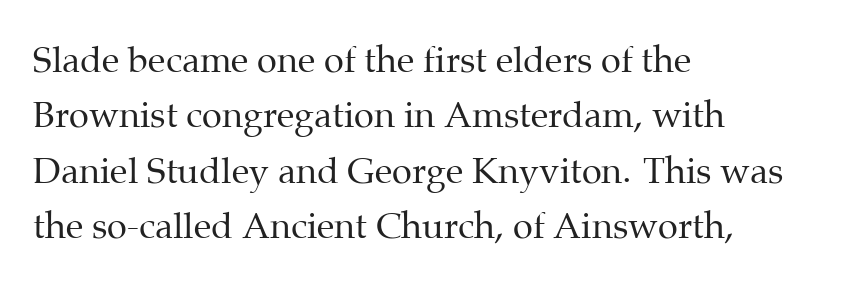
{"serif": "yes", "italic": "no", "bold": "no", "weight": "regular", "width": "normal", "stroke_contrast": "medium", "x_height": "medium", "monospaced": "no", "underline": "no", "align": "left", "line_spacing": "normal", "line_spacing_ratio": 1.54, "letter_spacing": "normal", "letter_spacing_em": 0.0, "glyph_px": 36}
